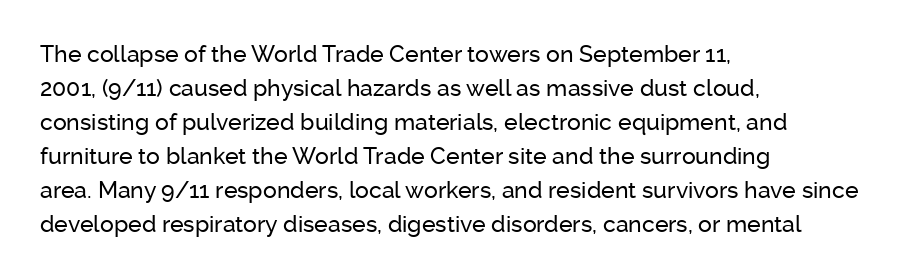
Q: Is the text italic (slanted)? A: No, it is upright.
Q: Is the text underlined? A: No.
Q: How is the paragraph aligned? A: Left-aligned.
Q: Is the spacing between letters normal or unusually wide? A: Normal.
Q: Is the spacing between lines tight, normal or loose? A: Normal.
